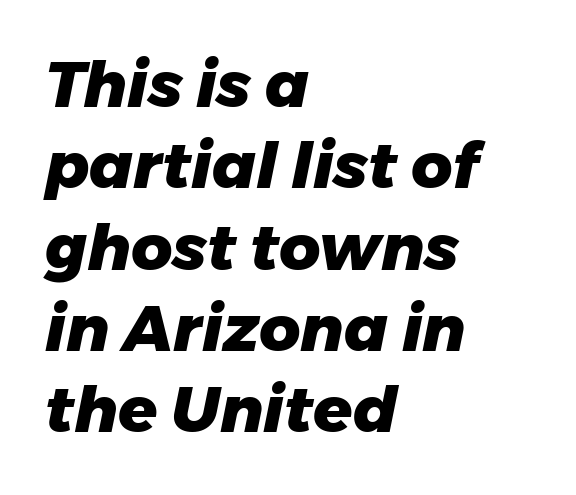
The image shows 64 px heavy type, italic (leaning right); set left-aligned, normal line spacing (1.27x), normal letter spacing, not underlined; low stroke contrast and a medium x-height.
